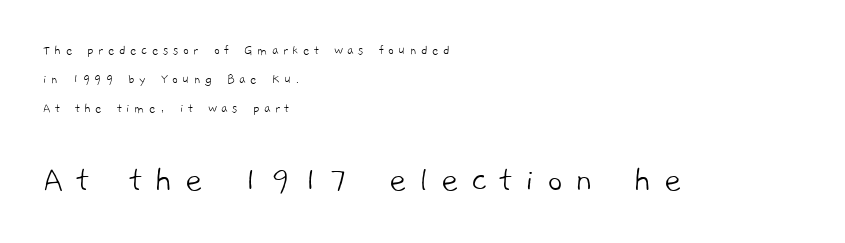
Q: Is the text bold? A: No.
Q: Is the typeface a serif or a sans-serif typeface? A: Sans-serif.
Q: Is the text underlined? A: No.
Q: How is the paragraph aligned? A: Left-aligned.
Q: Is the spacing between letters normal or unusually wide? A: Unusually wide.
Q: Is the spacing between lines tight, normal or loose? A: Loose.
Q: Which block of text is set in a larger size, the first (top) or the second (bottom)? A: The second (bottom) one.
Q: Width (condensed, normal, or wide)? A: Normal.
Q: Stroke contrast? A: Low.
Q: x-height? A: Medium.
Q: Monospaced? A: No.
